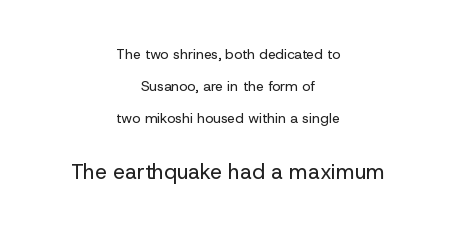
Q: Is the text bold? A: No.
Q: Is the text italic (slanted)? A: No, it is upright.
Q: Is the text underlined? A: No.
Q: How is the paragraph aligned? A: Centered.
Q: Is the spacing between letters normal or unusually wide? A: Normal.
Q: Is the spacing between lines tight, normal or loose? A: Loose.
Q: Which block of text is set in a larger size, the first (top) or the second (bottom)? A: The second (bottom) one.
